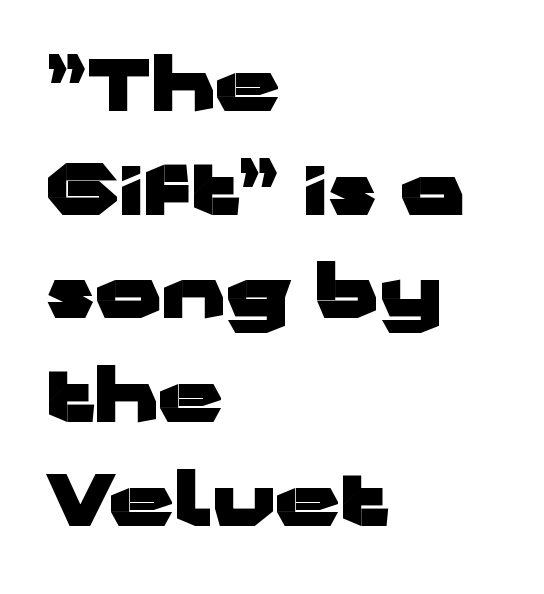
Q: Is the text bold? A: Yes.
Q: Is the text italic (slanted)? A: No, it is upright.
Q: Is the typeface a serif or a sans-serif typeface? A: Sans-serif.
Q: Is the text underlined? A: No.
Q: How is the paragraph aligned? A: Left-aligned.
Q: Is the spacing between letters normal or unusually wide? A: Normal.
Q: Is the spacing between lines tight, normal or loose? A: Normal.
Q: Width (condensed, normal, or wide)? A: Wide.
Q: Stroke contrast? A: Low.
Q: x-height? A: Medium.
Q: Monospaced? A: No.
